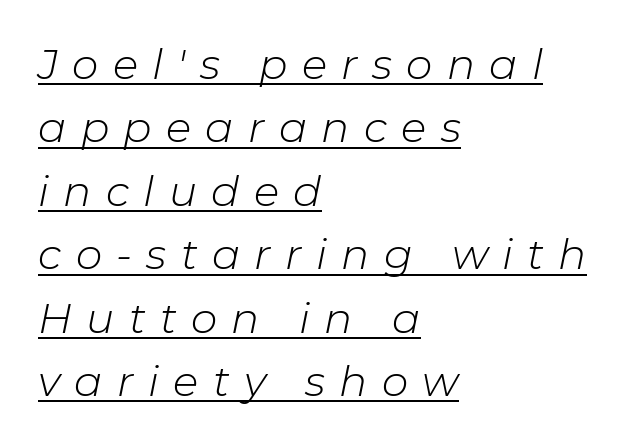
{"italic": "yes", "lean": "right", "slant_degrees": 11, "bold": "no", "weight": "light", "width": "normal", "stroke_contrast": "low", "x_height": "medium", "monospaced": "no", "underline": "yes", "align": "left", "line_spacing": "normal", "line_spacing_ratio": 1.51, "letter_spacing": "wide", "letter_spacing_em": 0.34, "glyph_px": 42}
